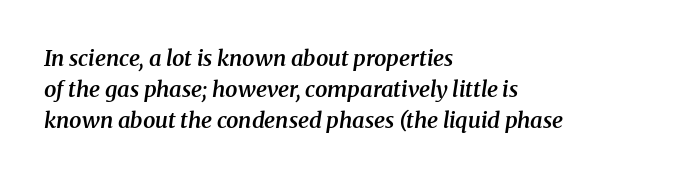
Q: Is the text bold? A: Semi-bold.
Q: Is the text italic (slanted)? A: Yes, it leans right by about 8 degrees.
Q: Is the text underlined? A: No.
Q: How is the paragraph aligned? A: Left-aligned.
Q: Is the spacing between letters normal or unusually wide? A: Normal.
Q: Is the spacing between lines tight, normal or loose? A: Normal.
